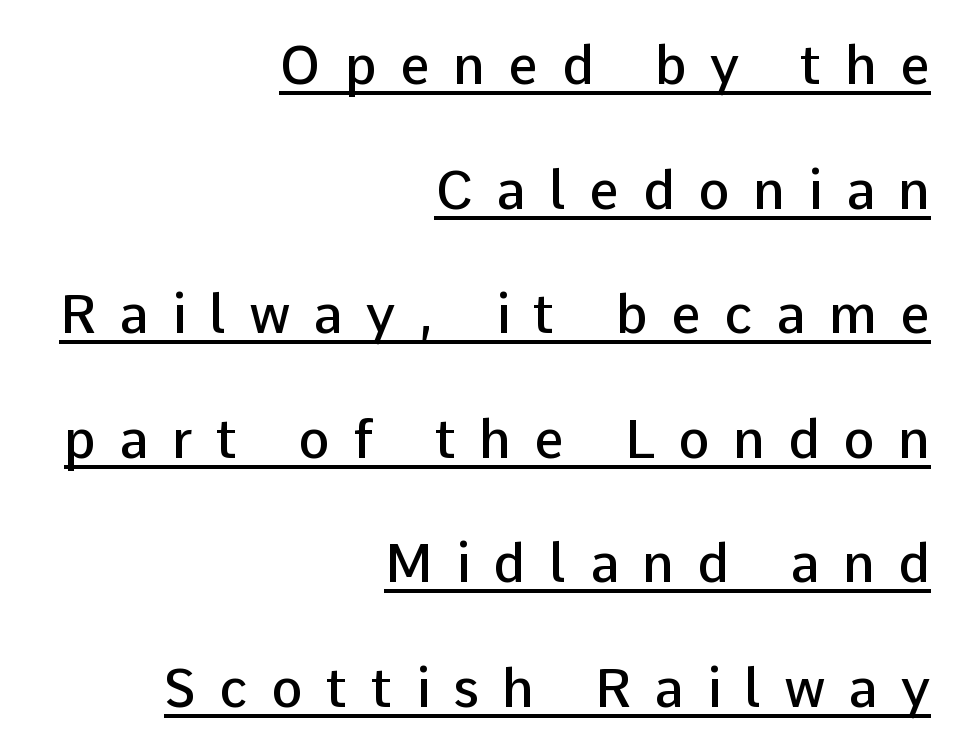
{"serif": "no", "italic": "no", "bold": "semi", "weight": "semibold", "width": "normal", "stroke_contrast": "low", "x_height": "medium", "monospaced": "no", "underline": "yes", "align": "right", "line_spacing": "loose", "line_spacing_ratio": 2.35, "letter_spacing": "wide", "letter_spacing_em": 0.44, "glyph_px": 53}
